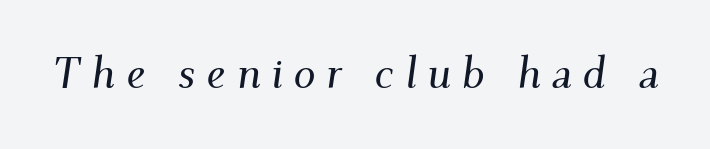
Q: Is the text italic (slanted)? A: Yes, it leans right by about 9 degrees.
Q: Is the typeface a serif or a sans-serif typeface? A: Serif.
Q: Is the text underlined? A: No.
Q: Is the spacing between letters normal or unusually wide? A: Unusually wide.
Q: Width (condensed, normal, or wide)? A: Normal.
Q: Stroke contrast? A: Medium.
Q: x-height? A: Small.
Q: Monospaced? A: No.
